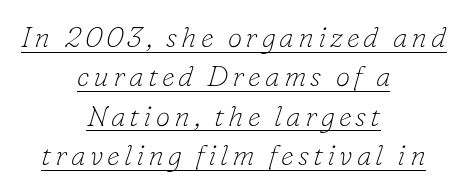
{"serif": "yes", "italic": "yes", "lean": "right", "slant_degrees": 16, "bold": "no", "weight": "thin", "width": "normal", "stroke_contrast": "low", "x_height": "small", "monospaced": "no", "underline": "yes", "align": "center", "line_spacing": "normal", "line_spacing_ratio": 1.36, "glyph_px": 29}
